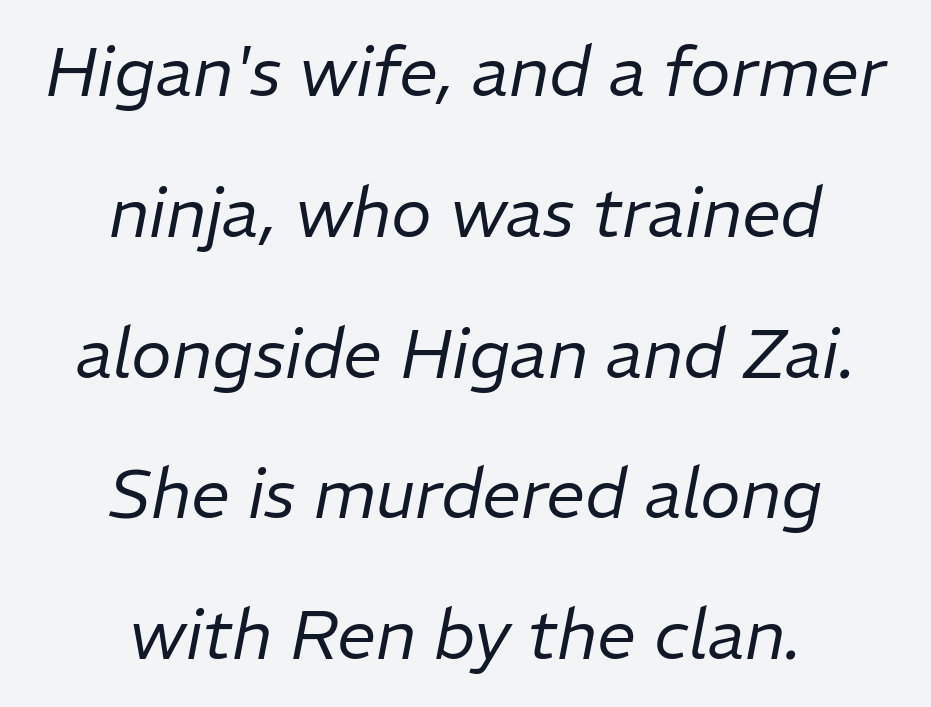
{"italic": "yes", "lean": "right", "slant_degrees": 11, "bold": "no", "weight": "regular", "width": "normal", "stroke_contrast": "low", "x_height": "medium", "monospaced": "no", "underline": "no", "align": "center", "line_spacing": "loose", "line_spacing_ratio": 2.04, "letter_spacing": "normal", "letter_spacing_em": 0.0, "glyph_px": 69}
